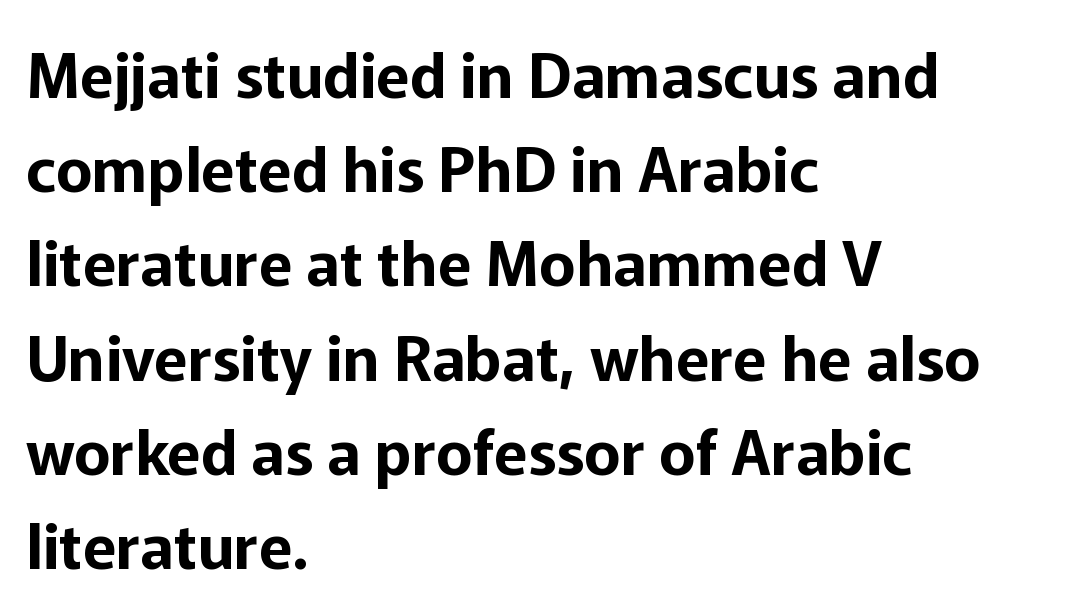
Varying glyph widths throughout — classic text-font behaviour. Do the letters lean? They stand straight. The designer went with a sans here, leaving each stem footless. Typeset ragged right — the left edge is the straight one.
